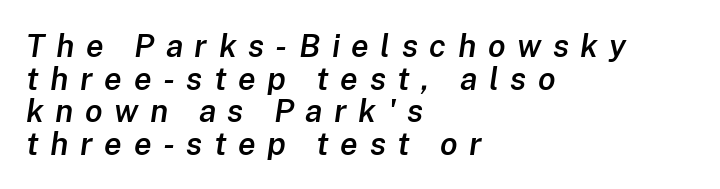
The image shows 32 px semibold type, italic (leaning right); set left-aligned, tight line spacing (1.02x), unusually wide letter spacing (+0.36 em), not underlined; low stroke contrast and a medium x-height.
